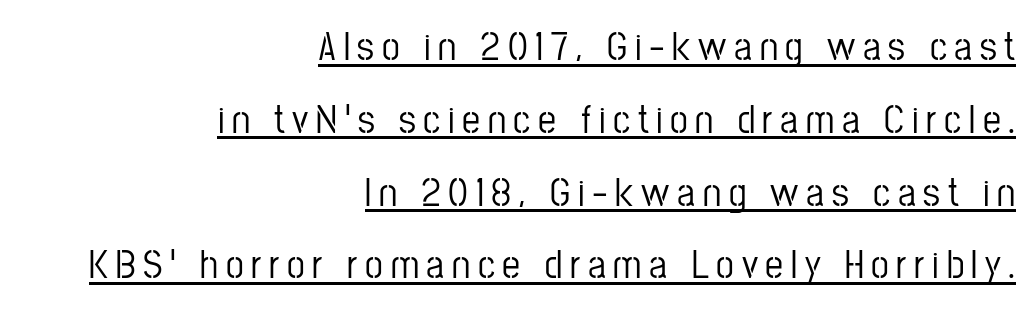
Here the designer chose a conventional face with non-uniform glyph widths. Ascenders rise straight up at ninety degrees. These characters rest on top of a visible drawn line. Font category for this specimen: sans-serif.
